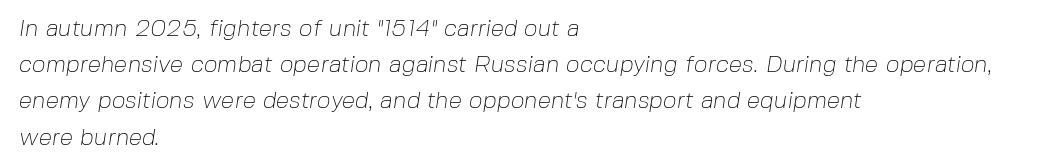
The image shows 24 px text type; set left-aligned, normal line spacing (1.51x), normal letter spacing, not underlined.
